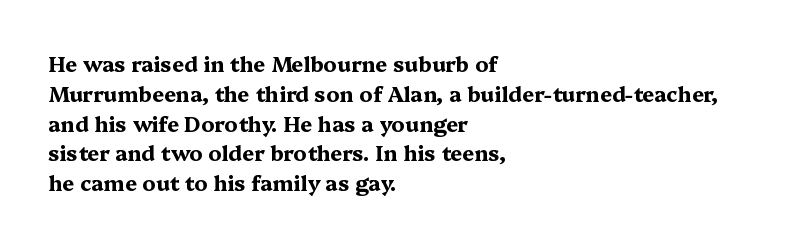
{"italic": "no", "bold": "yes", "underline": "no", "align": "left", "line_spacing": "normal", "line_spacing_ratio": 1.42, "letter_spacing": "normal", "letter_spacing_em": 0.0, "glyph_px": 21}
